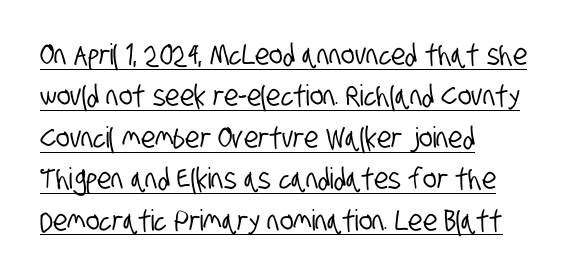
Caption: lettering with a line underneath. Does the type have serifs? No, each stem ends abruptly. The passage shown stacks its lines at a standard gap. Here the glyphs are tracked normally, forming tight word shapes. Think of a printed novel: that variable character pitch is what you see here. Each line starts at the same left margin while the right side varies.
